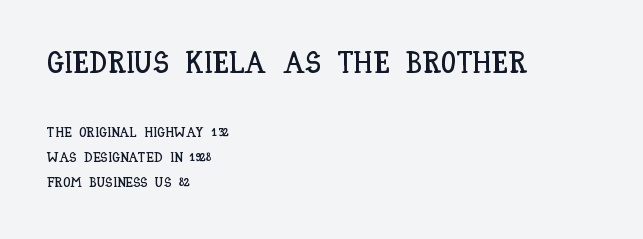
{"italic": "no", "width": "condensed", "stroke_contrast": "low", "x_height": "large", "monospaced": "no", "underline": "no", "align": "left", "line_spacing_ratio": 1.8, "letter_spacing": "normal", "letter_spacing_em": 0.0, "larger_block": "first", "size_ratio": 2.14, "glyph_px": 30}
